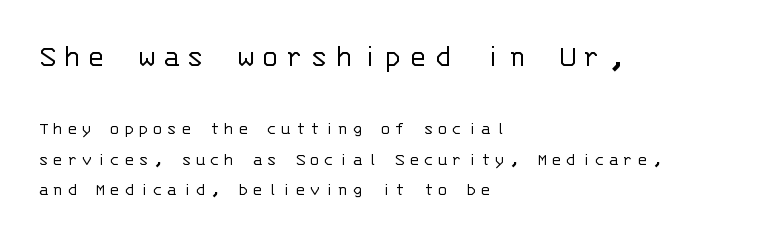
The image shows 33 px light sans-serif type, upright, monospaced; set left-aligned, normal line spacing (1.6x), unusually wide letter spacing (+0.21 em), not underlined; the first (top) block is 1.74x larger; low stroke contrast and a large x-height.
